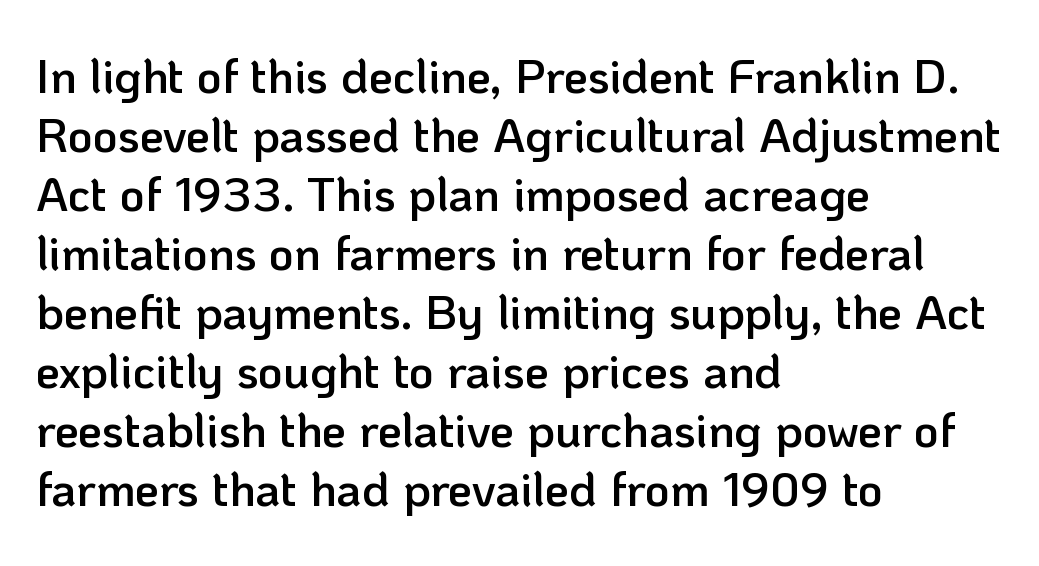
{"serif": "no", "italic": "no", "bold": "semi", "weight": "semibold", "width": "normal", "stroke_contrast": "low", "x_height": "medium", "monospaced": "no", "underline": "no", "align": "left", "line_spacing_ratio": 1.23, "letter_spacing": "normal", "letter_spacing_em": 0.0, "glyph_px": 48}
